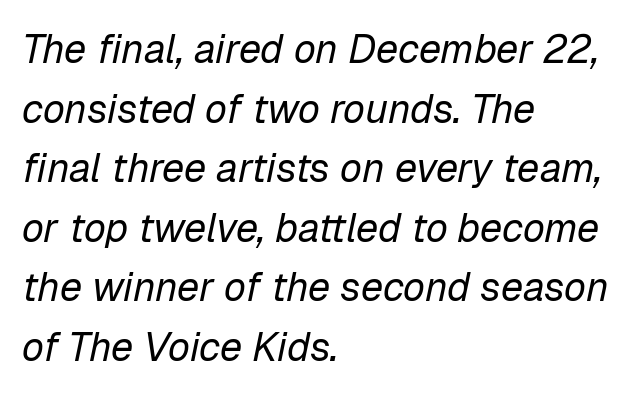
Q: Is the text bold? A: No.
Q: Is the text italic (slanted)? A: Yes, it leans right by about 12 degrees.
Q: Is the text underlined? A: No.
Q: How is the paragraph aligned? A: Left-aligned.
Q: Is the spacing between letters normal or unusually wide? A: Normal.
Q: Is the spacing between lines tight, normal or loose? A: Normal.
Q: Width (condensed, normal, or wide)? A: Normal.
Q: Stroke contrast? A: Low.
Q: x-height? A: Medium.
Q: Monospaced? A: No.
